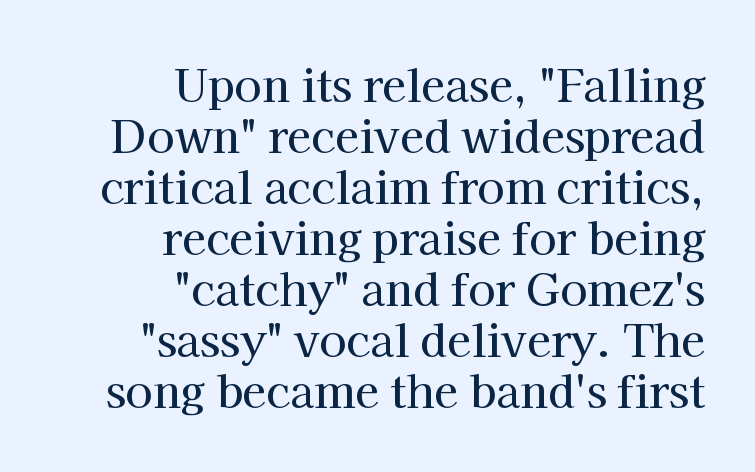
{"serif": "yes", "italic": "no", "width": "normal", "stroke_contrast": "high", "x_height": "medium", "monospaced": "no", "underline": "no", "align": "right", "line_spacing_ratio": 1.16, "letter_spacing": "normal", "letter_spacing_em": 0.0, "glyph_px": 44}
